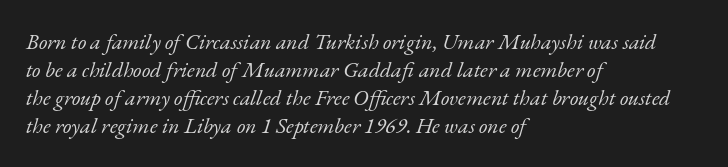
Line spacing here is normal. Counters stay open thanks to moderate or lighter strokes. The lettering tilts uniformly, giving the passage an italic look. The setting favours the left margin, as ordinary paragraphs usually do.
